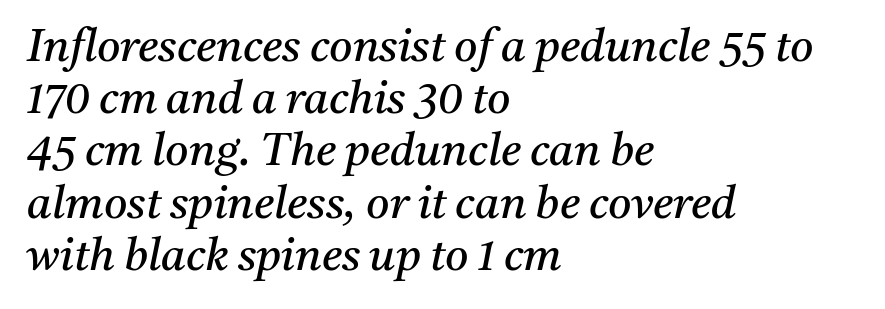
{"serif": "yes", "italic": "yes", "lean": "right", "slant_degrees": 11, "bold": "no", "weight": "regular", "width": "normal", "stroke_contrast": "medium", "x_height": "medium", "monospaced": "no", "underline": "no", "align": "left", "line_spacing_ratio": 1.16, "letter_spacing": "normal", "letter_spacing_em": 0.0, "glyph_px": 45}
